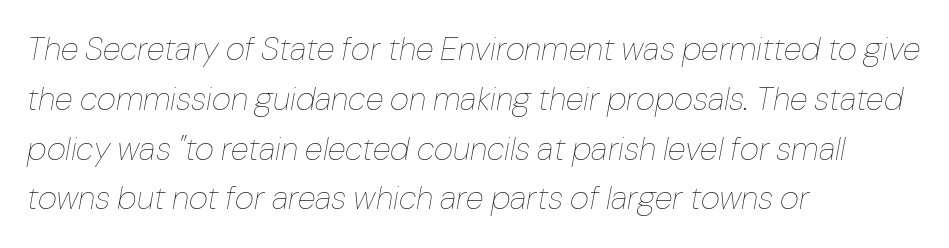
The image shows 33 px thin type, italic (leaning right); set left-aligned, normal line spacing (1.51x), normal letter spacing, not underlined; low stroke contrast and a medium x-height.
